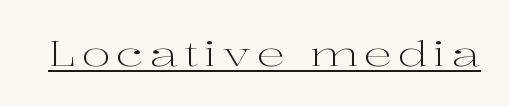
The image shows 35 px light, wide serif type, upright; set underlined; high stroke contrast and a medium x-height.
